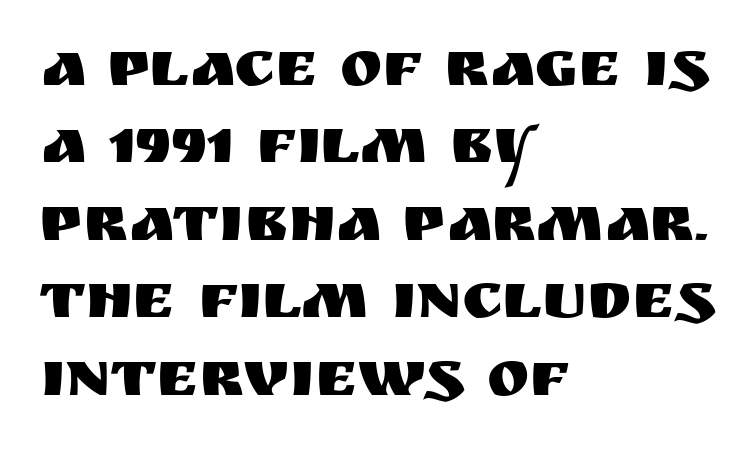
Q: Is the text italic (slanted)? A: No, it is upright.
Q: Is the typeface a serif or a sans-serif typeface? A: Sans-serif.
Q: Is the text underlined? A: No.
Q: How is the paragraph aligned? A: Left-aligned.
Q: Is the spacing between letters normal or unusually wide? A: Normal.
Q: Width (condensed, normal, or wide)? A: Normal.
Q: Stroke contrast? A: Medium.
Q: x-height? A: Large.
Q: Monospaced? A: No.
